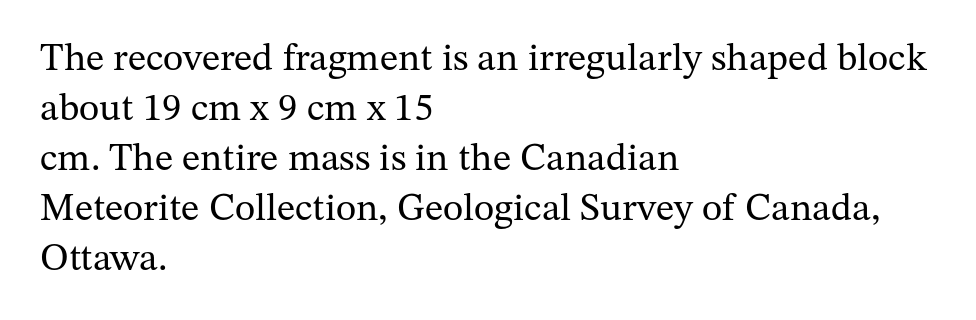
{"serif": "yes", "italic": "no", "bold": "no", "weight": "regular", "width": "normal", "stroke_contrast": "medium", "x_height": "medium", "monospaced": "no", "underline": "no", "align": "left", "line_spacing": "normal", "line_spacing_ratio": 1.28, "letter_spacing": "normal", "letter_spacing_em": 0.0, "glyph_px": 39}
